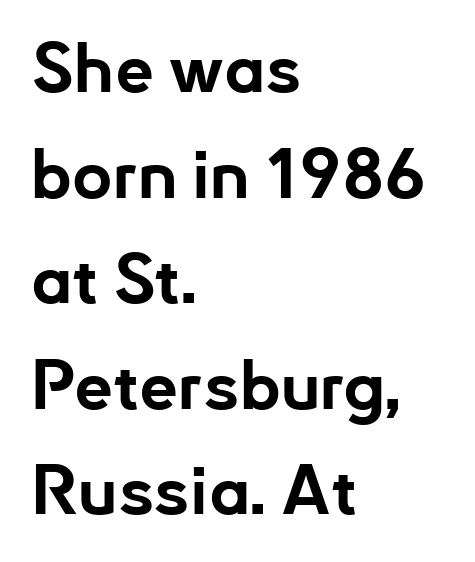
Note the varied advance widths — an 'i' is clearly narrower than an 'm'. Typeset ragged right — the left edge is the straight one. Characters follow at the spacing the type designer built in. Nope, not italic — everything's standing straight. Students, this is bold: see how much ink each stroke carries. A normal amount of white space separates one row of letters from the next.
